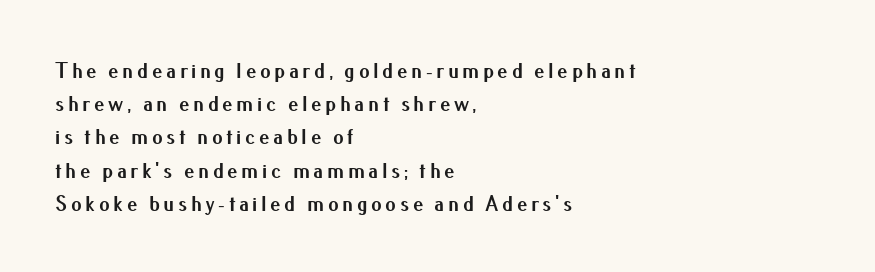
The image shows 21 px bold type, upright; set left-aligned, normal line spacing (1.58x), not underlined.
